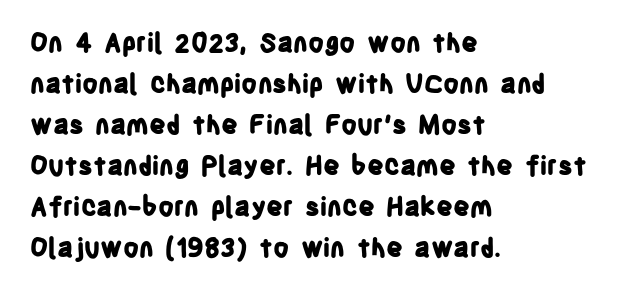
Q: Is the text bold? A: Yes.
Q: Is the text italic (slanted)? A: No, it is upright.
Q: Is the text underlined? A: No.
Q: How is the paragraph aligned? A: Left-aligned.
Q: Is the spacing between letters normal or unusually wide? A: Normal.
Q: Is the spacing between lines tight, normal or loose? A: Normal.
